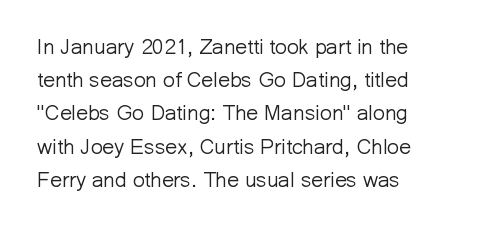
{"italic": "no", "bold": "no", "underline": "no", "align": "left", "line_spacing": "normal", "line_spacing_ratio": 1.58, "letter_spacing": "normal", "letter_spacing_em": 0.0, "glyph_px": 21}
